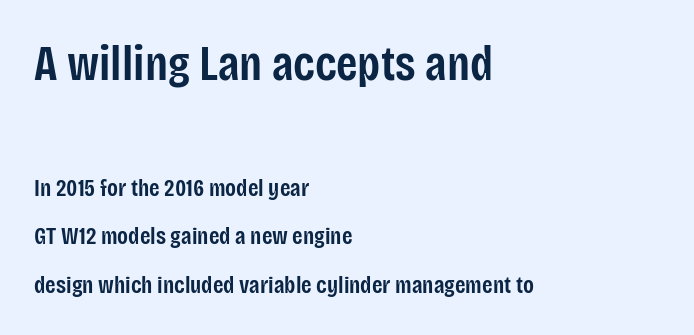
Q: Is the text bold? A: Semi-bold.
Q: Is the text italic (slanted)? A: No, it is upright.
Q: Is the typeface a serif or a sans-serif typeface? A: Sans-serif.
Q: Is the text underlined? A: No.
Q: How is the paragraph aligned? A: Left-aligned.
Q: Is the spacing between letters normal or unusually wide? A: Normal.
Q: Is the spacing between lines tight, normal or loose? A: Loose.
Q: Which block of text is set in a larger size, the first (top) or the second (bottom)? A: The first (top) one.
Q: Width (condensed, normal, or wide)? A: Condensed.
Q: Stroke contrast? A: Low.
Q: x-height? A: Large.
Q: Monospaced? A: No.
